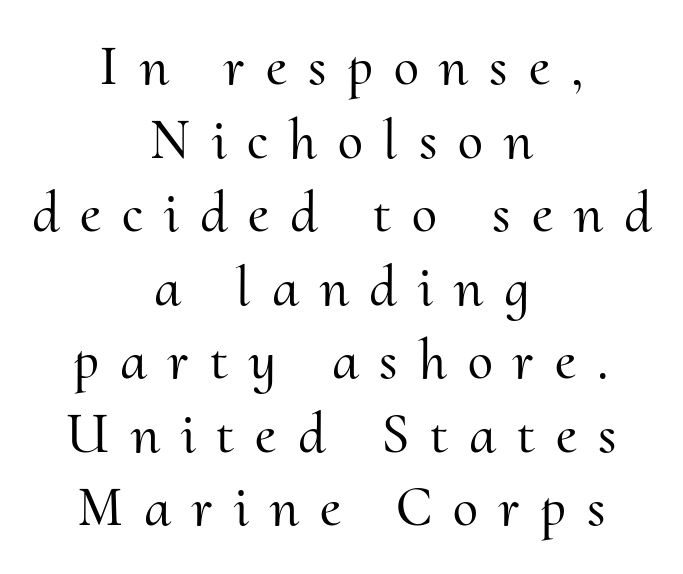
Underlining? Definitely not there. Looks like regular typesetting: each glyph gets only the width it needs. How would I describe the line gaps? Plain and ordinary. Characters follow at a spacing far wider than the type designer built in. The lettering holds an erect, upright posture throughout.
